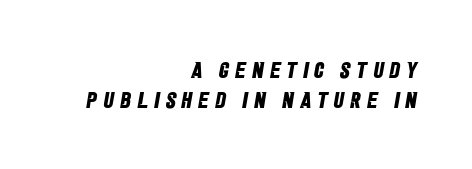
The image shows 23 px bold type; set right-aligned, normal line spacing (1.31x), unusually wide letter spacing (+0.26 em), not underlined.
